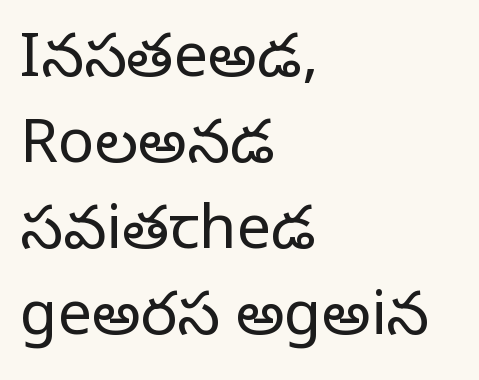
Small tapered or slab feet sit at the stroke ends, so this counts as serif. Does extra space separate the letters? No, they use regular spacing. What's the leading like? Ordinary, nothing unusual. The words here are not underlined. These lines are set flush left with a ragged right edge.
